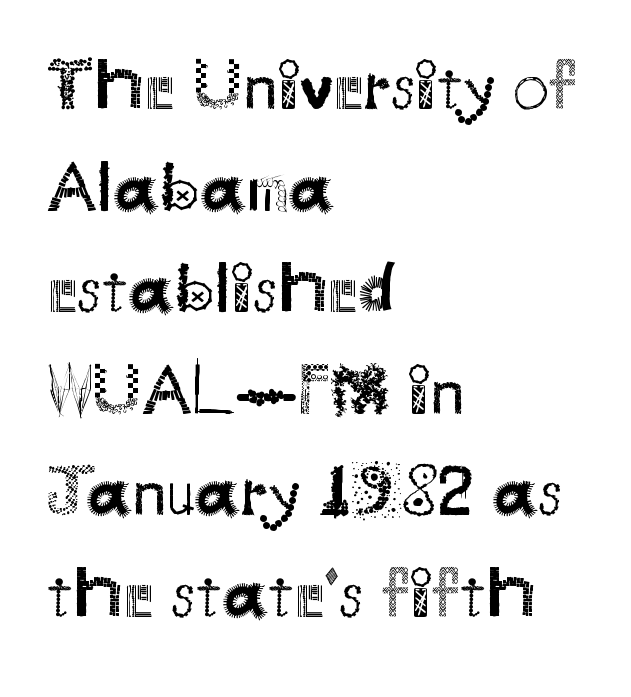
The image shows 72 px regular-weight sans-serif type, upright; set left-aligned, normal line spacing (1.41x), normal letter spacing, not underlined; medium stroke contrast and a small x-height.
